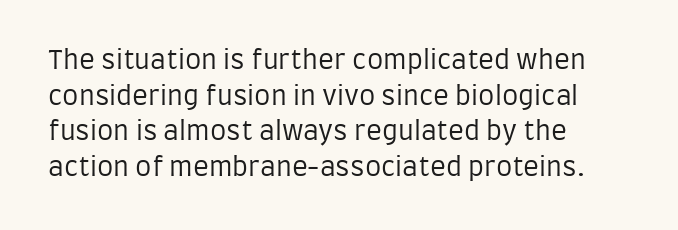
Q: Is the text bold? A: No.
Q: Is the text italic (slanted)? A: No, it is upright.
Q: Is the text underlined? A: No.
Q: How is the paragraph aligned? A: Left-aligned.
Q: Is the spacing between letters normal or unusually wide? A: Normal.
Q: Is the spacing between lines tight, normal or loose? A: Normal.
